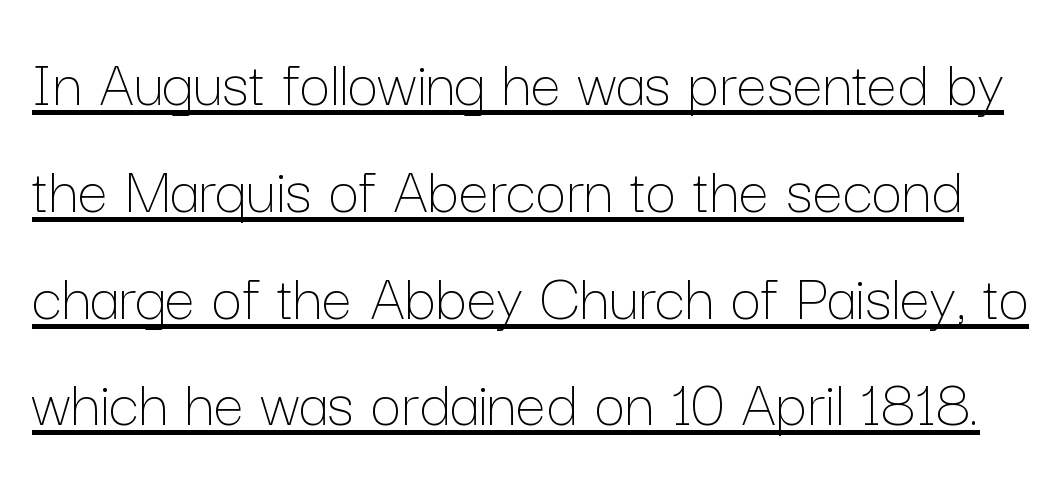
Caption: face not bold, strokes unweighted. The string is rendered with underlining switched on. Italic: no, the glyphs are upright roman. Letter spacing: default. These lines are rendered in a variable-pitch font. The vertical gap from one line to the next is medium.
